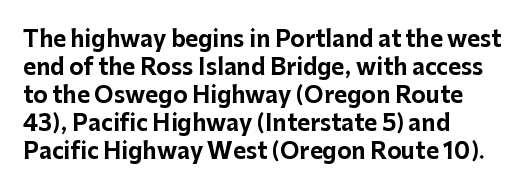
The image shows 22 px bold type, upright; set left-aligned, normal line spacing (1.27x), normal letter spacing, not underlined.
